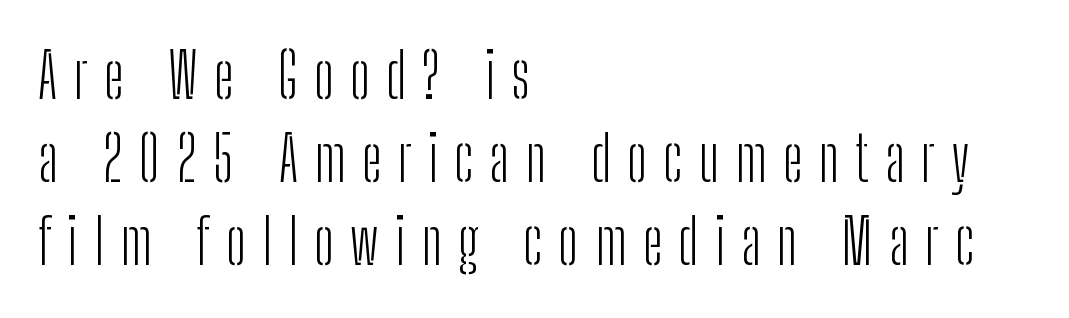
Q: Is the text bold? A: No.
Q: Is the text italic (slanted)? A: No, it is upright.
Q: Is the typeface a serif or a sans-serif typeface? A: Sans-serif.
Q: Is the text underlined? A: No.
Q: How is the paragraph aligned? A: Left-aligned.
Q: Is the spacing between letters normal or unusually wide? A: Unusually wide.
Q: Is the spacing between lines tight, normal or loose? A: Normal.
Q: Width (condensed, normal, or wide)? A: Condensed.
Q: Stroke contrast? A: Low.
Q: x-height? A: Medium.
Q: Monospaced? A: No.
